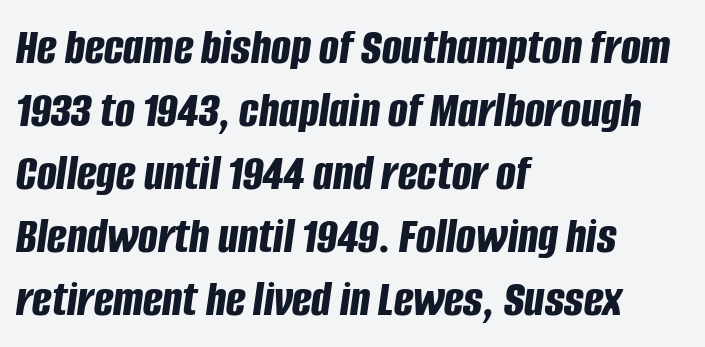
Q: Is the text bold? A: Yes.
Q: Is the text italic (slanted)? A: Yes, it leans right by about 8 degrees.
Q: Is the text underlined? A: No.
Q: How is the paragraph aligned? A: Left-aligned.
Q: Is the spacing between letters normal or unusually wide? A: Normal.
Q: Width (condensed, normal, or wide)? A: Condensed.
Q: Stroke contrast? A: Low.
Q: x-height? A: Large.
Q: Monospaced? A: No.
